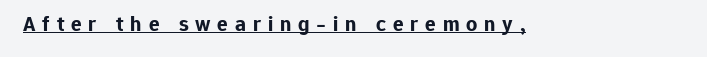
Q: Is the text bold? A: Yes.
Q: Is the text italic (slanted)? A: No, it is upright.
Q: Is the text underlined? A: Yes.
Q: Is the spacing between letters normal or unusually wide? A: Unusually wide.
